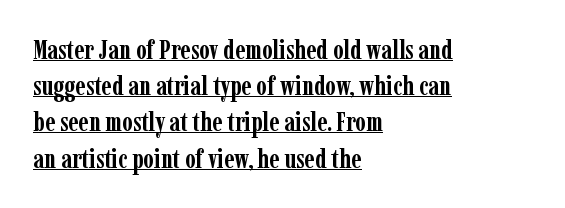
A baseline rule has been typeset under these characters. The lines in this sample share a left origin and differ only in where they stop. The specimen reads as upright at a glance. The letterforms sit shoulder to shoulder at normal distance. Weight: bold.
